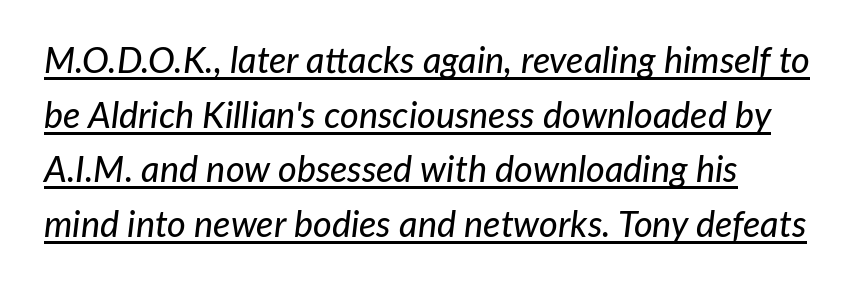
{"italic": "yes", "lean": "right", "slant_degrees": 7, "width": "normal", "stroke_contrast": "low", "x_height": "medium", "monospaced": "no", "underline": "yes", "line_spacing": "normal", "line_spacing_ratio": 1.52, "letter_spacing": "normal", "letter_spacing_em": 0.0, "glyph_px": 36}
